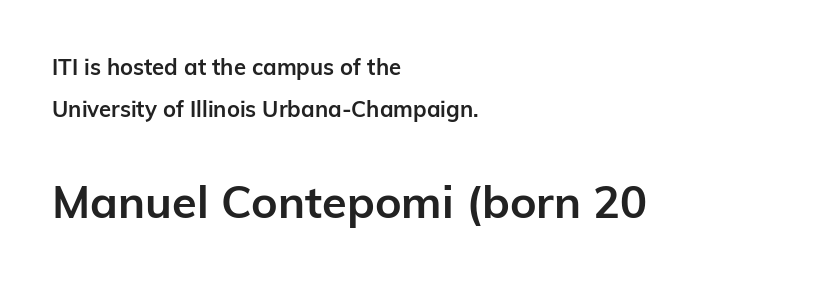
The image shows 45 px semibold sans-serif type, upright; set left-aligned, loose line spacing (1.9x), normal letter spacing, not underlined; the second (bottom) block is 2.05x larger; low stroke contrast and a medium x-height.
